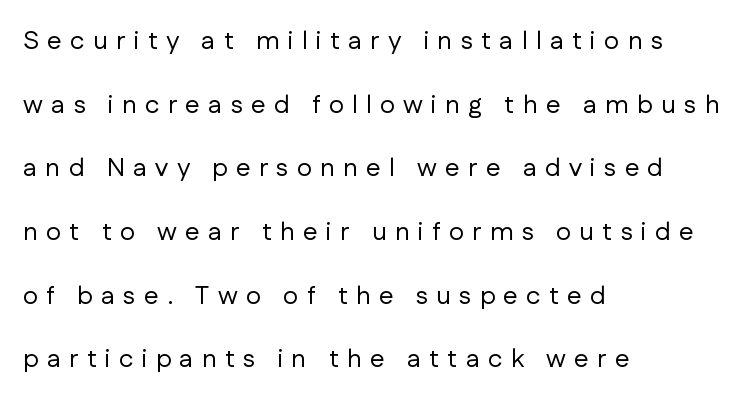
{"italic": "no", "bold": "no", "underline": "no", "align": "left", "line_spacing": "loose", "line_spacing_ratio": 2.45, "letter_spacing": "wide", "letter_spacing_em": 0.32, "glyph_px": 26}
